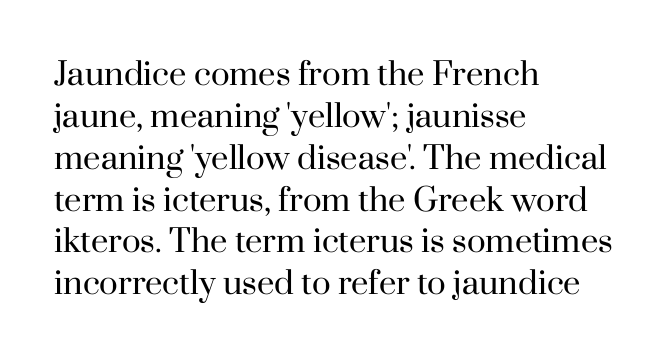
Q: Is the text bold? A: No.
Q: Is the text italic (slanted)? A: No, it is upright.
Q: Is the typeface a serif or a sans-serif typeface? A: Serif.
Q: Is the text underlined? A: No.
Q: How is the paragraph aligned? A: Left-aligned.
Q: Is the spacing between letters normal or unusually wide? A: Normal.
Q: Is the spacing between lines tight, normal or loose? A: Normal.
Q: Width (condensed, normal, or wide)? A: Normal.
Q: Stroke contrast? A: High.
Q: x-height? A: Small.
Q: Monospaced? A: No.
